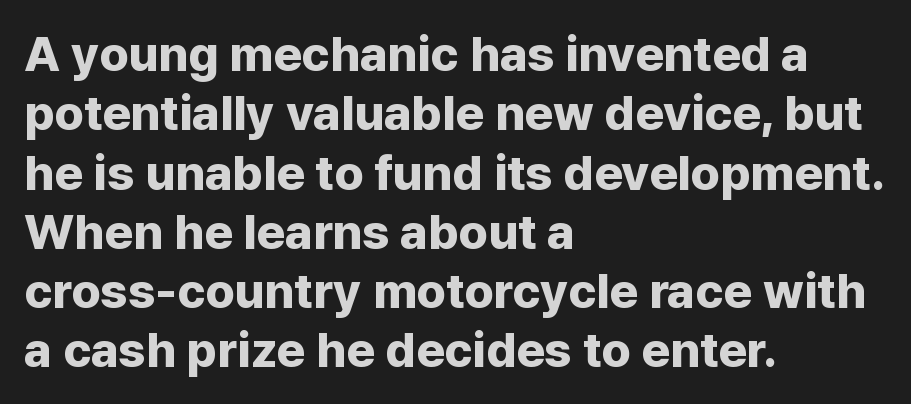
The image shows 49 px bold sans-serif type, upright; set left-aligned, line spacing 1.21x, normal letter spacing, not underlined; low stroke contrast and a medium x-height.
